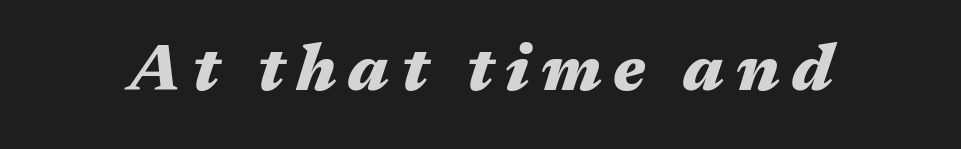
{"italic": "yes", "lean": "right", "slant_degrees": 17, "bold": "yes", "weight": "heavy", "width": "wide", "stroke_contrast": "medium", "x_height": "medium", "monospaced": "no", "underline": "no", "glyph_px": 66}
